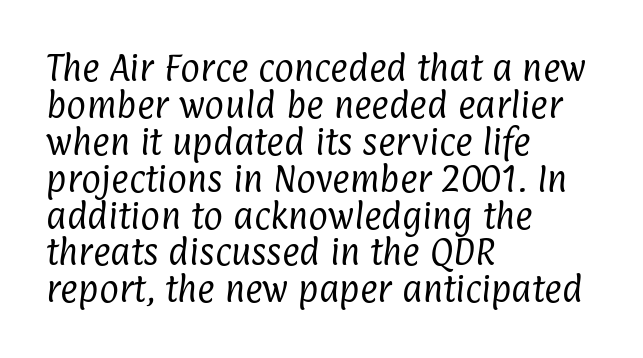
Q: Is the text bold? A: No.
Q: Is the typeface a serif or a sans-serif typeface? A: Sans-serif.
Q: Is the text underlined? A: No.
Q: How is the paragraph aligned? A: Left-aligned.
Q: Is the spacing between letters normal or unusually wide? A: Normal.
Q: Width (condensed, normal, or wide)? A: Condensed.
Q: Stroke contrast? A: Low.
Q: x-height? A: Medium.
Q: Monospaced? A: No.
